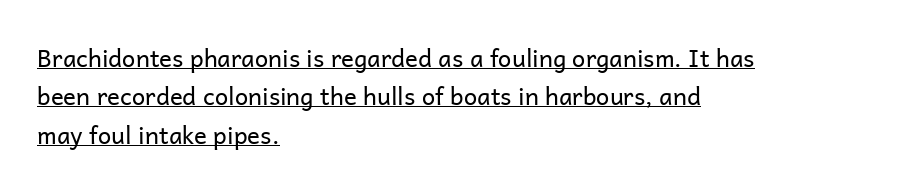
{"italic": "no", "bold": "no", "underline": "yes", "align": "left", "line_spacing": "normal", "line_spacing_ratio": 1.6, "letter_spacing": "normal", "letter_spacing_em": 0.0, "glyph_px": 24}
